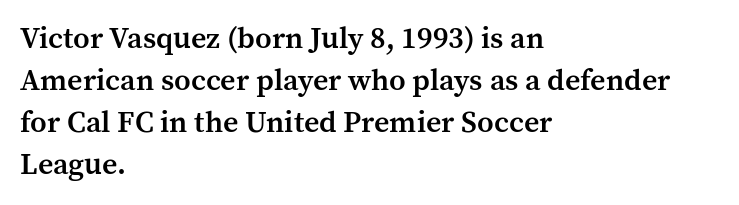
{"serif": "yes", "italic": "no", "bold": "semi", "weight": "semibold", "width": "normal", "stroke_contrast": "medium", "x_height": "medium", "monospaced": "no", "underline": "no", "align": "left", "line_spacing": "normal", "line_spacing_ratio": 1.4, "letter_spacing": "normal", "letter_spacing_em": 0.0, "glyph_px": 30}
